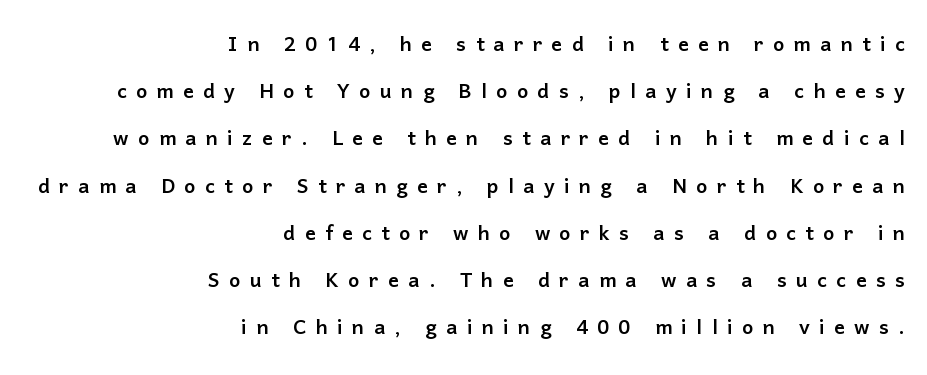
Glyph-to-glyph distance is far greater than everyday printed text. Typeset ragged left — the right edge is the straight one. The gap between lines stays unmarked. This sample uses an upright cut, with every glyph sitting square on the baseline.
